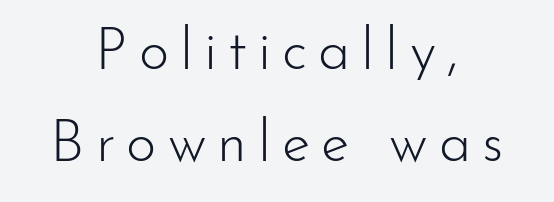
The image shows 58 px light sans-serif type, upright; set centered, normal line spacing (1.59x), not underlined; low stroke contrast and a small x-height.
